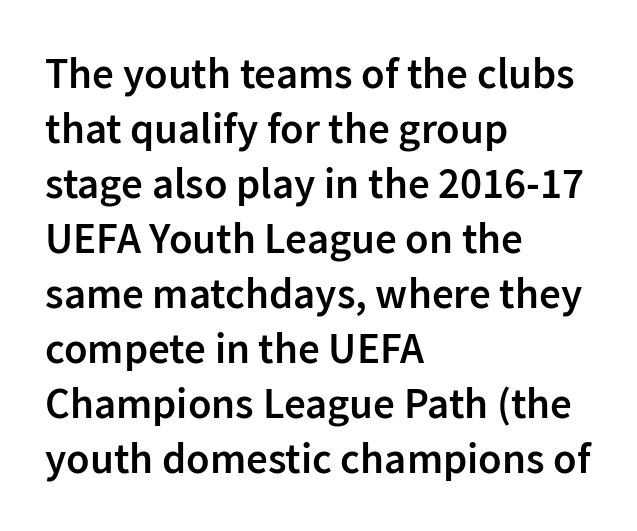
The image shows 43 px semibold sans-serif type, upright; set left-aligned, normal line spacing (1.28x), normal letter spacing, not underlined; low stroke contrast and a medium x-height.
